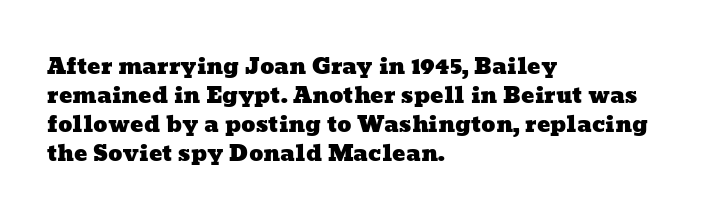
Q: Is the text underlined? A: No.
Q: How is the paragraph aligned? A: Left-aligned.
Q: Is the spacing between letters normal or unusually wide? A: Normal.
Q: Is the spacing between lines tight, normal or loose? A: Normal.
